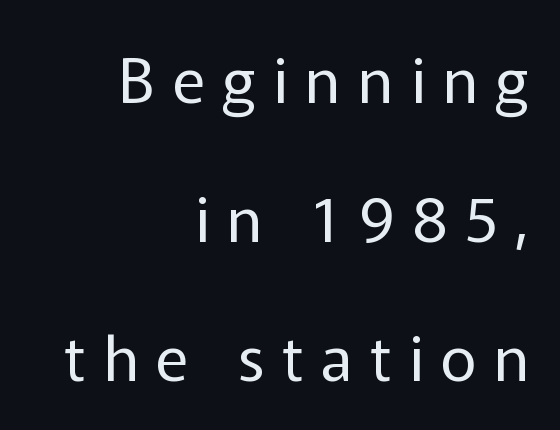
The typeface has the unassuming heft of standard copy or less. This sample has the flowing, uneven cadence of proportional lettering. One-word summary of the alignment: right. The type is letterspaced generously, with wide tracking. Beneath every word, the page is bare. The line-height multiplier appears high, well above default.
